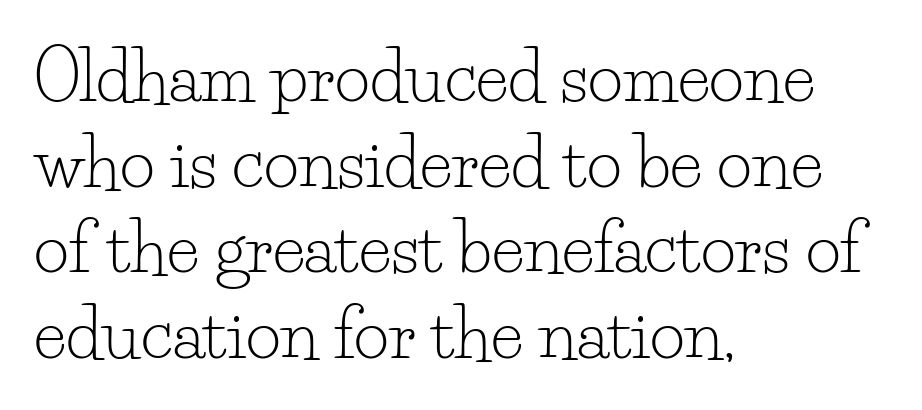
Q: Is the text bold? A: No.
Q: Is the text italic (slanted)? A: No, it is upright.
Q: Is the typeface a serif or a sans-serif typeface? A: Serif.
Q: Is the text underlined? A: No.
Q: How is the paragraph aligned? A: Left-aligned.
Q: Is the spacing between letters normal or unusually wide? A: Normal.
Q: Is the spacing between lines tight, normal or loose? A: Normal.
Q: Width (condensed, normal, or wide)? A: Normal.
Q: Stroke contrast? A: Low.
Q: x-height? A: Small.
Q: Monospaced? A: No.
